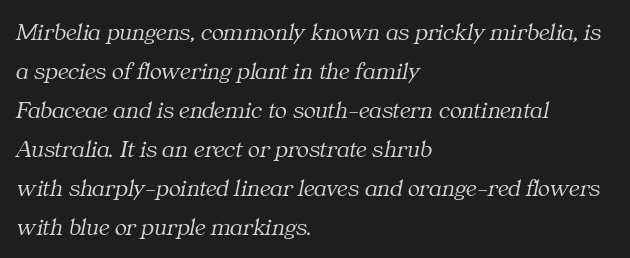
The image shows 25 px text type, italic (leaning right); set left-aligned, normal line spacing (1.56x), normal letter spacing, not underlined.
